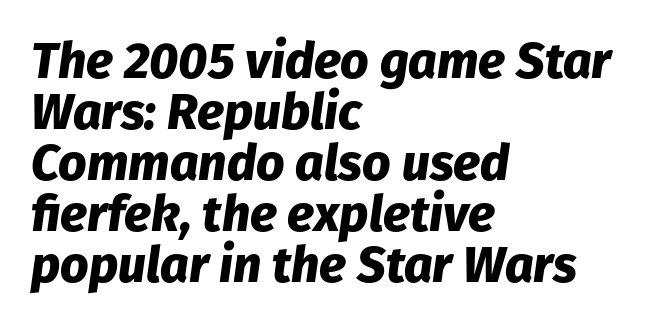
{"italic": "yes", "lean": "right", "slant_degrees": 8, "bold": "yes", "weight": "heavy", "width": "normal", "stroke_contrast": "low", "x_height": "medium", "monospaced": "no", "underline": "no", "align": "left", "line_spacing": "tight", "line_spacing_ratio": 1.02, "letter_spacing": "normal", "letter_spacing_em": 0.0, "glyph_px": 50}
